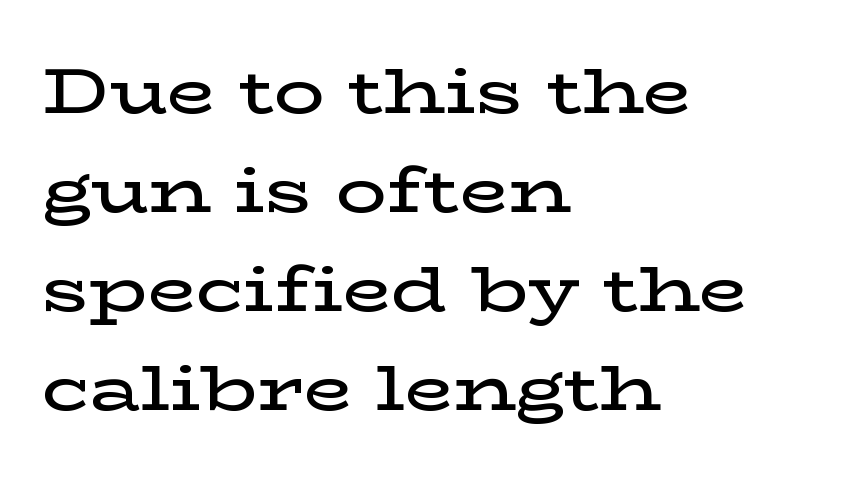
{"serif": "yes", "italic": "no", "bold": "semi", "weight": "semibold", "width": "wide", "stroke_contrast": "low", "x_height": "medium", "monospaced": "no", "underline": "no", "align": "left", "line_spacing": "normal", "line_spacing_ratio": 1.57, "letter_spacing": "normal", "letter_spacing_em": 0.0, "glyph_px": 63}
